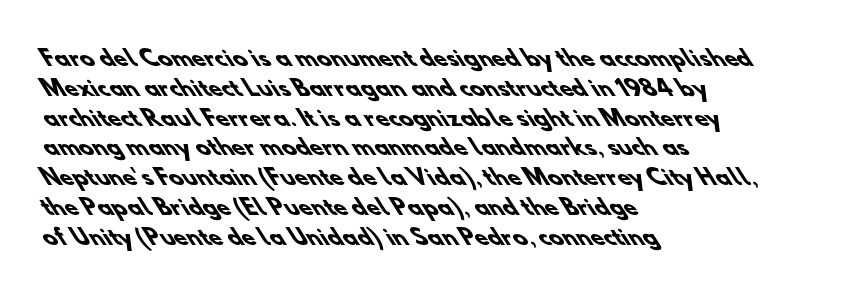
Bold? Absolutely — the strokes are thick and heavy. Does the copy run flush right? No — it runs flush left. Honestly, there is no underline to notice here at all. The lines sit at an ordinary, default distance from one another. Spacing between characters is what you'd get straight out of the box.
